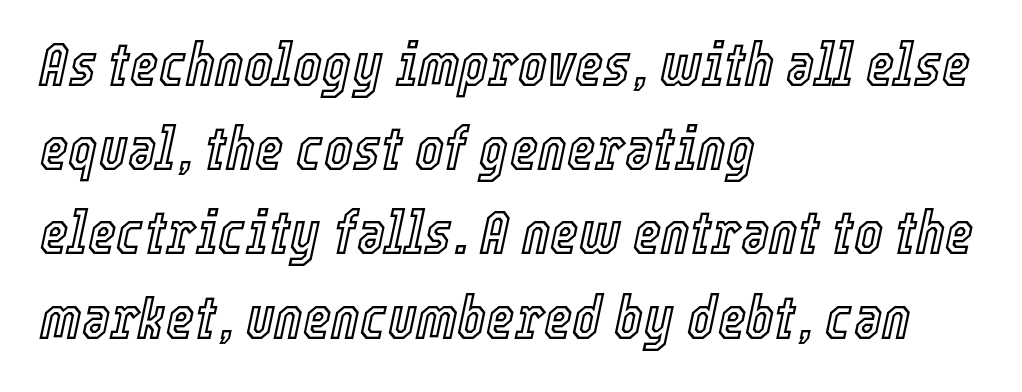
The whole block is typeset with a tilt. Standard letterfit; no display-style spreading of the glyphs. Descenders hang freely into open space. The rendering uses a moderate line-height, typical for paragraphs. Line starts are locked; line ends wander. Character widths vary here, with narrow letters taking less room than wide ones.
